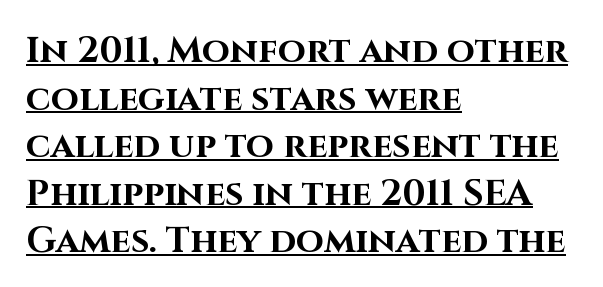
The image shows 36 px bold sans-serif type, upright; set left-aligned, normal line spacing (1.32x), normal letter spacing, underlined; high stroke contrast and a large x-height.
